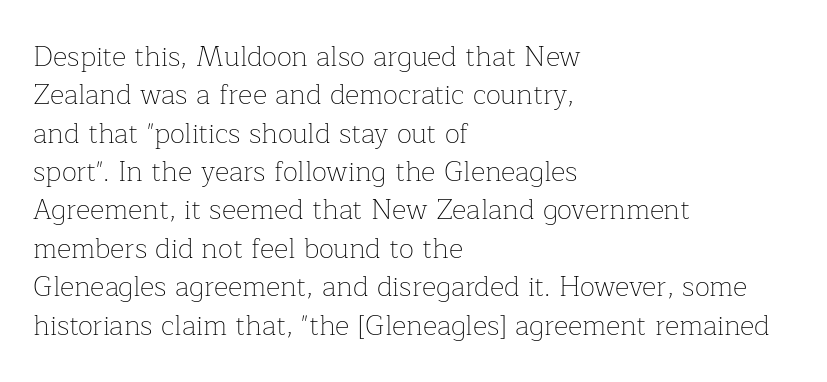
The image shows 28 px thin serif type, upright; set left-aligned, normal line spacing (1.37x), normal letter spacing, not underlined; low stroke contrast and a medium x-height.
